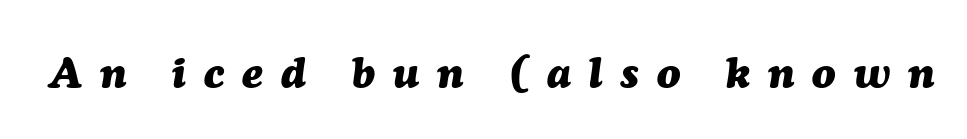
The image shows 43 px heavy type, italic (leaning right); set unusually wide letter spacing (+0.42 em), not underlined; medium stroke contrast and a medium x-height.
